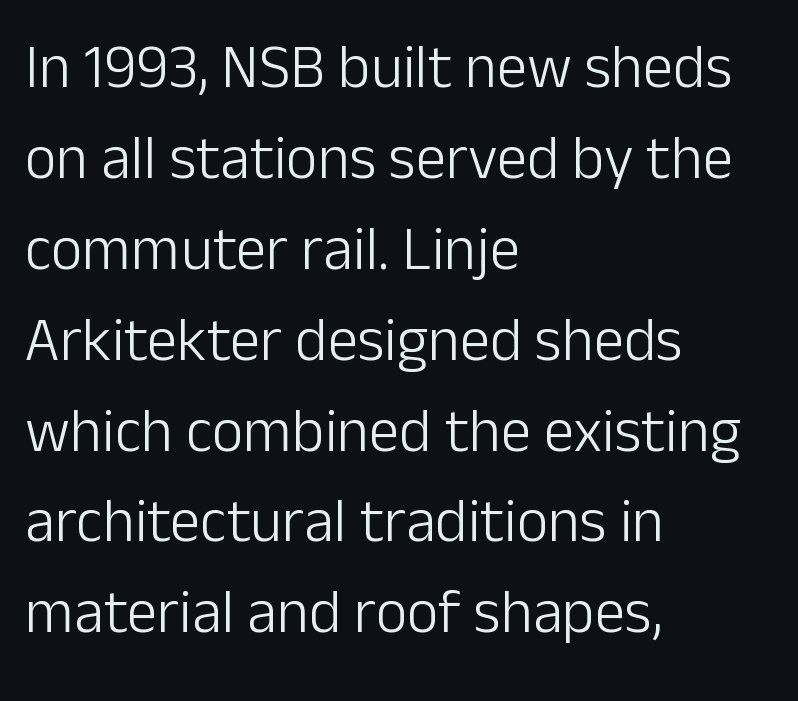
{"serif": "no", "italic": "no", "bold": "no", "weight": "light", "width": "normal", "stroke_contrast": "low", "x_height": "medium", "monospaced": "no", "underline": "no", "align": "left", "line_spacing": "normal", "line_spacing_ratio": 1.49, "letter_spacing": "normal", "letter_spacing_em": 0.0, "glyph_px": 61}
